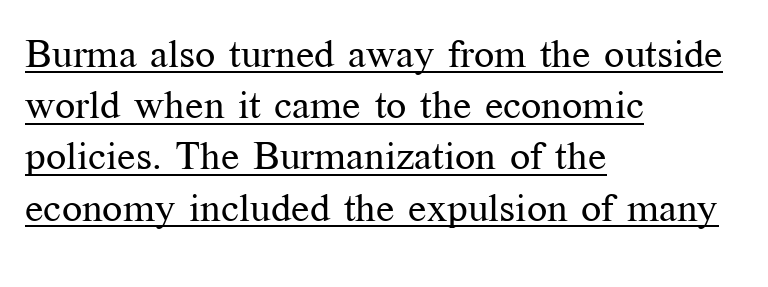
The image shows 40 px regular-weight serif type, upright; set left-aligned, normal line spacing (1.28x), normal letter spacing, underlined; medium stroke contrast and a medium x-height.
